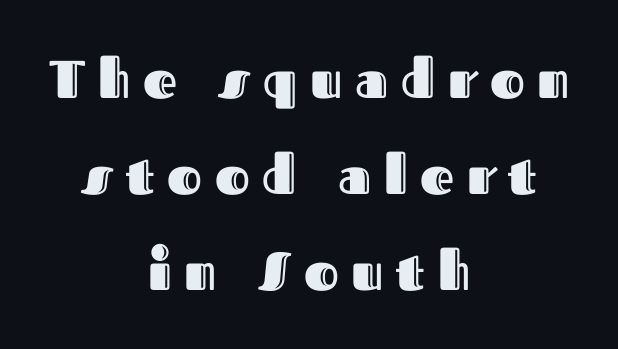
The image shows 53 px text type, upright; set centered, line spacing 1.81x, unusually wide letter spacing (+0.24 em), not underlined; a medium x-height.
